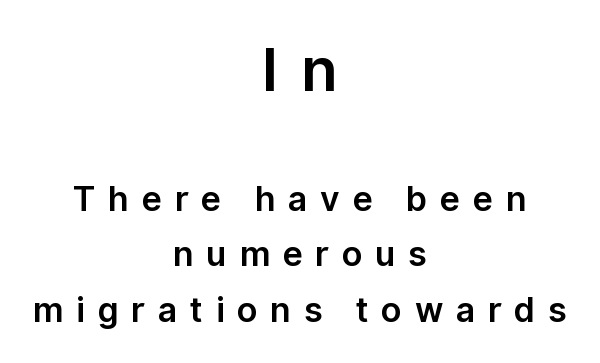
{"serif": "no", "italic": "no", "width": "normal", "stroke_contrast": "low", "x_height": "medium", "monospaced": "no", "underline": "no", "align": "center", "line_spacing": "normal", "line_spacing_ratio": 1.63, "letter_spacing": "wide", "letter_spacing_em": 0.37, "larger_block": "first", "size_ratio": 1.76, "glyph_px": 60}
